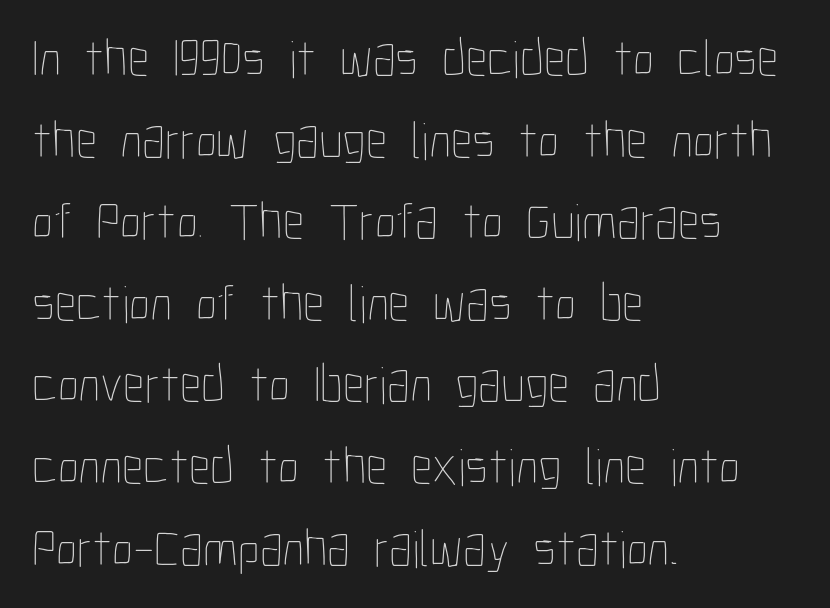
Unlike italic type, these characters show no tilt at all. Note the varied advance widths — an 'i' is clearly narrower than an 'm'. Stems and bowls with no extra thickness — not bold. Baseline-to-baseline distance is the conventional proportion of letter height.
